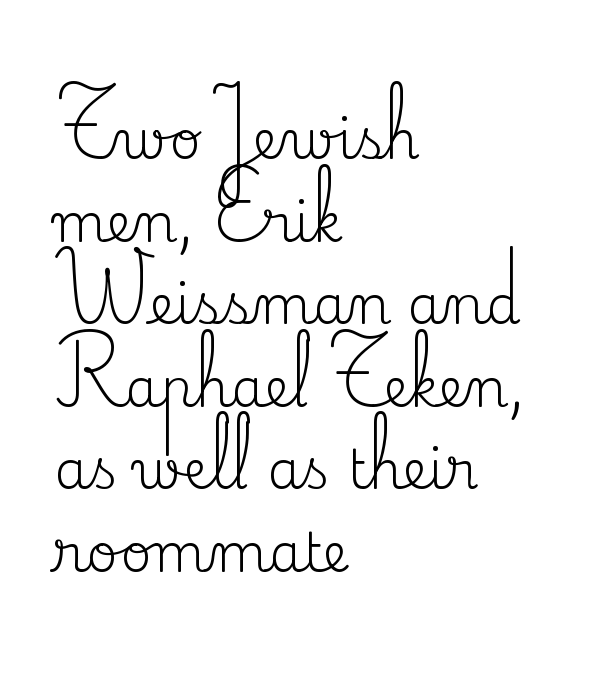
Q: Is the text bold? A: No.
Q: Is the text italic (slanted)? A: No, it is upright.
Q: Is the typeface a serif or a sans-serif typeface? A: Serif.
Q: Is the text underlined? A: No.
Q: How is the paragraph aligned? A: Left-aligned.
Q: Is the spacing between letters normal or unusually wide? A: Normal.
Q: Is the spacing between lines tight, normal or loose? A: Normal.
Q: Width (condensed, normal, or wide)? A: Normal.
Q: Stroke contrast? A: Medium.
Q: x-height? A: Small.
Q: Monospaced? A: No.
